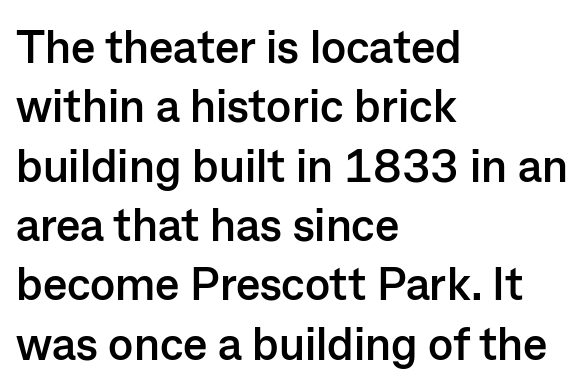
The image shows 46 px semibold sans-serif type, upright; set left-aligned, normal line spacing (1.29x), normal letter spacing, not underlined; low stroke contrast and a medium x-height.
